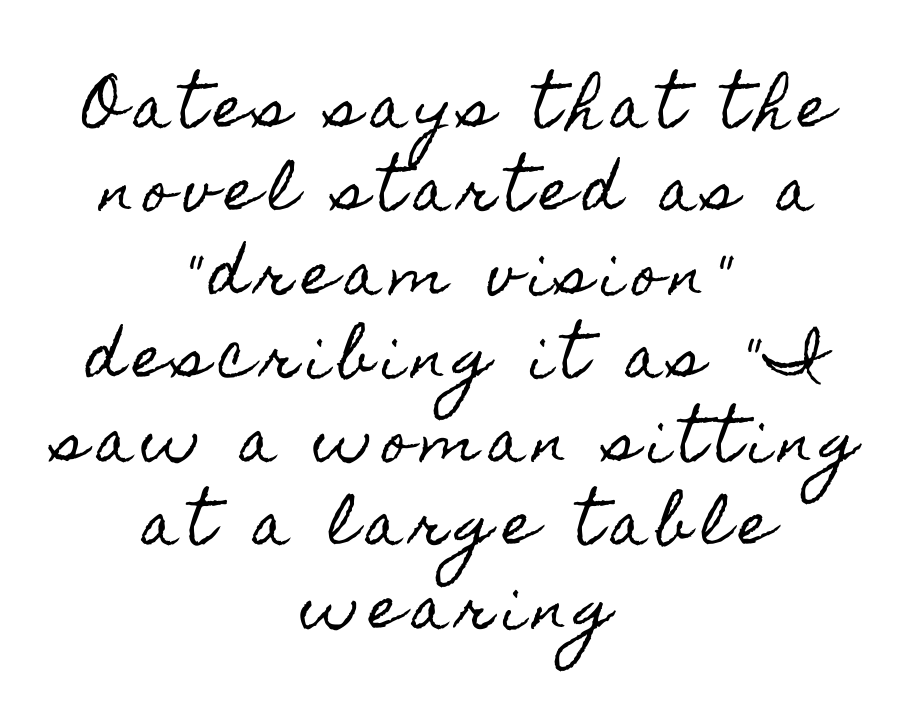
{"width": "condensed", "x_height": "small", "monospaced": "no", "underline": "no", "align": "center", "line_spacing": "normal", "line_spacing_ratio": 1.49, "glyph_px": 56}
